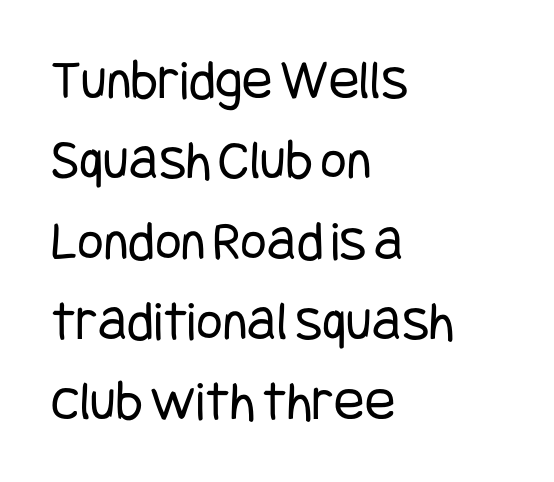
Bare-footed words on every line. The glyphs in this specimen are sans serif. Tall strokes in this sample are plumb rather than angled. Each line starts at the same left margin while the right side varies.
